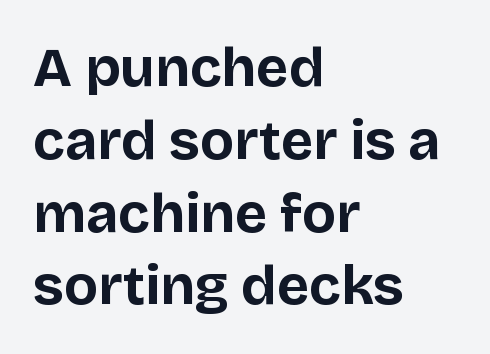
Q: Is the text bold? A: Yes.
Q: Is the text italic (slanted)? A: No, it is upright.
Q: Is the typeface a serif or a sans-serif typeface? A: Sans-serif.
Q: Is the text underlined? A: No.
Q: How is the paragraph aligned? A: Left-aligned.
Q: Is the spacing between letters normal or unusually wide? A: Normal.
Q: Is the spacing between lines tight, normal or loose? A: Normal.
Q: Width (condensed, normal, or wide)? A: Normal.
Q: Stroke contrast? A: Low.
Q: x-height? A: Large.
Q: Monospaced? A: No.
